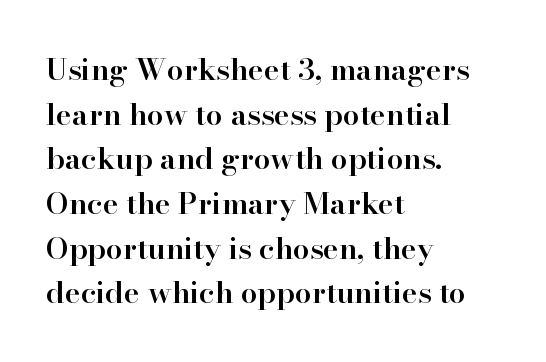
Q: Is the text bold? A: Semi-bold.
Q: Is the text italic (slanted)? A: No, it is upright.
Q: Is the typeface a serif or a sans-serif typeface? A: Serif.
Q: Is the text underlined? A: No.
Q: How is the paragraph aligned? A: Left-aligned.
Q: Is the spacing between letters normal or unusually wide? A: Normal.
Q: Is the spacing between lines tight, normal or loose? A: Normal.
Q: Width (condensed, normal, or wide)? A: Normal.
Q: Stroke contrast? A: High.
Q: x-height? A: Small.
Q: Monospaced? A: No.
